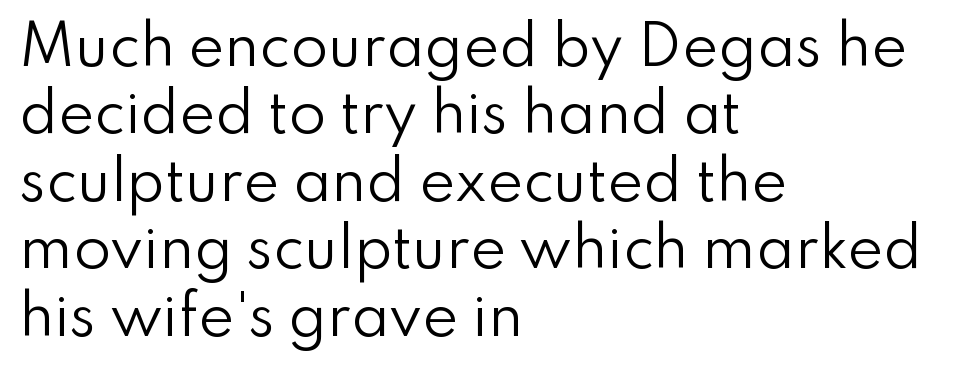
Q: Is the text bold? A: No.
Q: Is the text italic (slanted)? A: No, it is upright.
Q: Is the typeface a serif or a sans-serif typeface? A: Sans-serif.
Q: Is the text underlined? A: No.
Q: How is the paragraph aligned? A: Left-aligned.
Q: Is the spacing between letters normal or unusually wide? A: Normal.
Q: Is the spacing between lines tight, normal or loose? A: Normal.
Q: Width (condensed, normal, or wide)? A: Normal.
Q: Stroke contrast? A: Low.
Q: x-height? A: Small.
Q: Monospaced? A: No.
